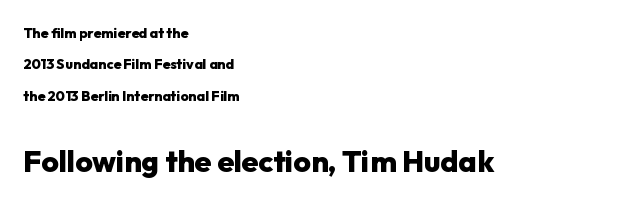
{"serif": "no", "italic": "no", "bold": "yes", "weight": "heavy", "width": "normal", "stroke_contrast": "low", "x_height": "medium", "monospaced": "no", "underline": "no", "align": "left", "line_spacing": "loose", "line_spacing_ratio": 2.25, "letter_spacing": "normal", "letter_spacing_em": 0.0, "larger_block": "second", "size_ratio": 2.14, "glyph_px": 30}
